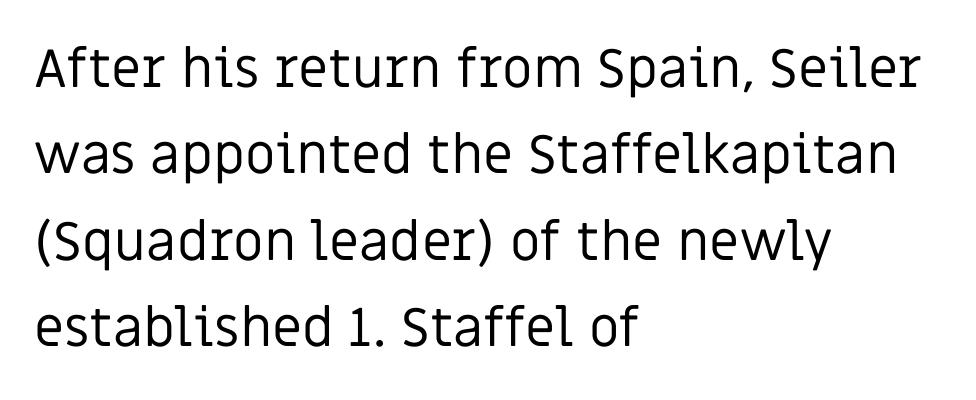
Q: Is the text bold? A: No.
Q: Is the text italic (slanted)? A: No, it is upright.
Q: Is the typeface a serif or a sans-serif typeface? A: Sans-serif.
Q: Is the text underlined? A: No.
Q: How is the paragraph aligned? A: Left-aligned.
Q: Is the spacing between letters normal or unusually wide? A: Normal.
Q: Is the spacing between lines tight, normal or loose? A: Normal.
Q: Width (condensed, normal, or wide)? A: Normal.
Q: Stroke contrast? A: Low.
Q: x-height? A: Large.
Q: Monospaced? A: No.
